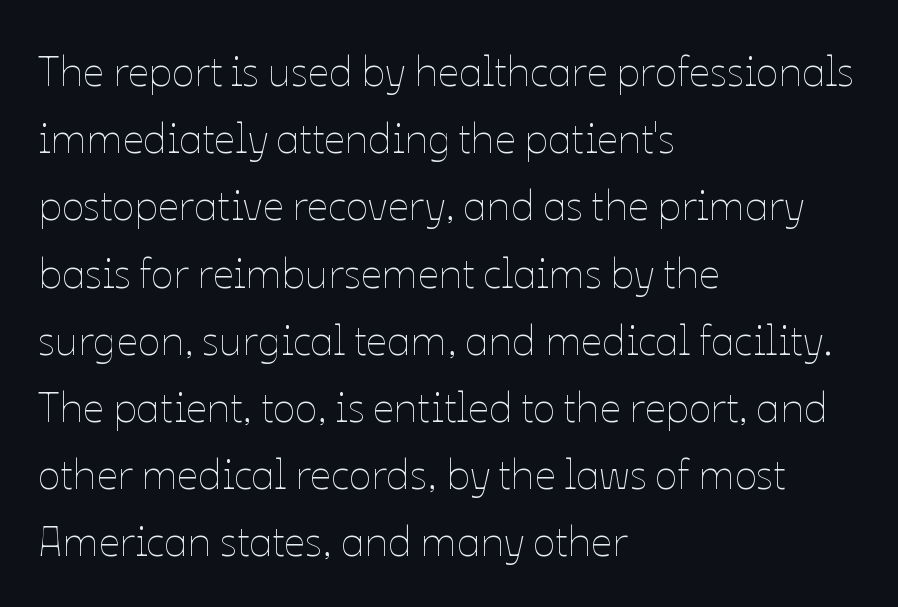
The lines are quadded left. Nobody drew a line under any word here. Summary of vertical rhythm: regular, with standard interline spacing. Standard letterfit; no display-style spreading of the glyphs. A typesetter would mark this as roman, not italic. No extra ink here — the face is not bold.
